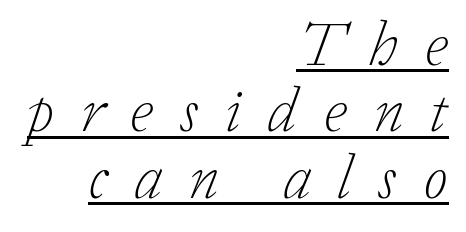
{"serif": "yes", "italic": "yes", "lean": "right", "slant_degrees": 20, "bold": "no", "weight": "light", "width": "normal", "stroke_contrast": "low", "x_height": "medium", "monospaced": "no", "underline": "yes", "align": "right", "line_spacing": "tight", "line_spacing_ratio": 1.07, "letter_spacing": "wide", "letter_spacing_em": 0.43, "glyph_px": 62}
